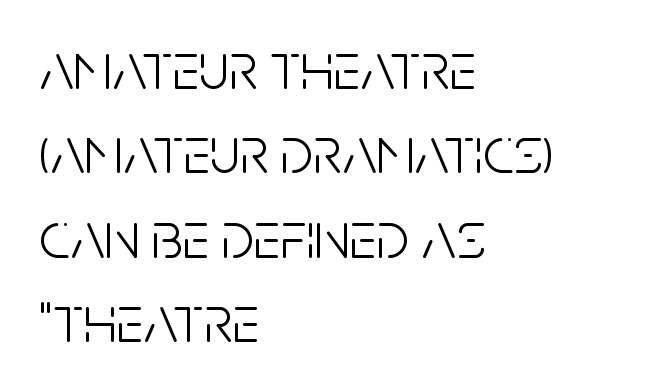
Q: Is the text bold? A: No.
Q: Is the text italic (slanted)? A: No, it is upright.
Q: Is the typeface a serif or a sans-serif typeface? A: Sans-serif.
Q: Is the text underlined? A: No.
Q: How is the paragraph aligned? A: Left-aligned.
Q: Is the spacing between letters normal or unusually wide? A: Normal.
Q: Is the spacing between lines tight, normal or loose? A: Normal.
Q: Width (condensed, normal, or wide)? A: Condensed.
Q: Stroke contrast? A: Low.
Q: x-height? A: Large.
Q: Monospaced? A: No.
